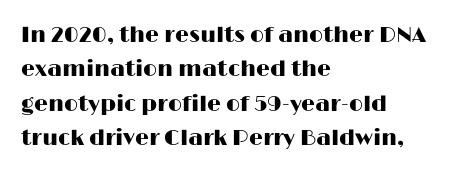
Teacher's note: observe the even left margin — that is flush-left alignment. The passage shown has conventional tracking throughout. It's the straight-up-and-down kind of type. The block of text has a typical density, with ordinary space between rows. The area under the type is left untouched.
